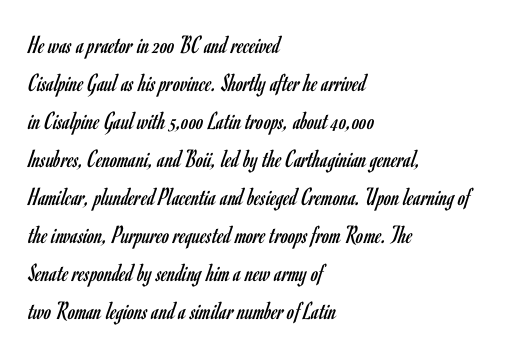
Visually the block forms a straight wall on the left and a jagged coastline on the right. Caption: standard tracking, unaltered. Weight: not bold — regular or lighter.
